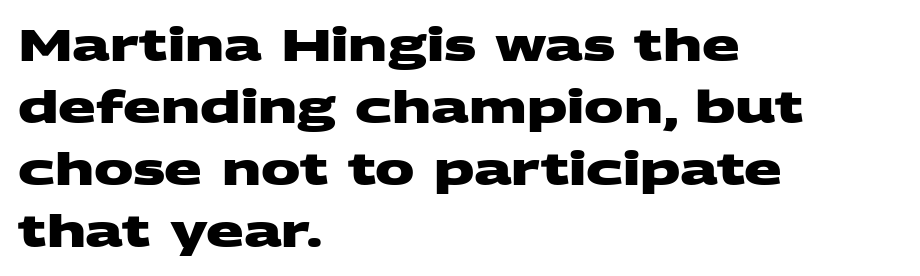
{"serif": "no", "bold": "yes", "weight": "heavy", "width": "wide", "stroke_contrast": "medium", "x_height": "large", "monospaced": "no", "underline": "no", "align": "left", "line_spacing": "normal", "line_spacing_ratio": 1.41, "letter_spacing": "normal", "letter_spacing_em": 0.0, "glyph_px": 44}
